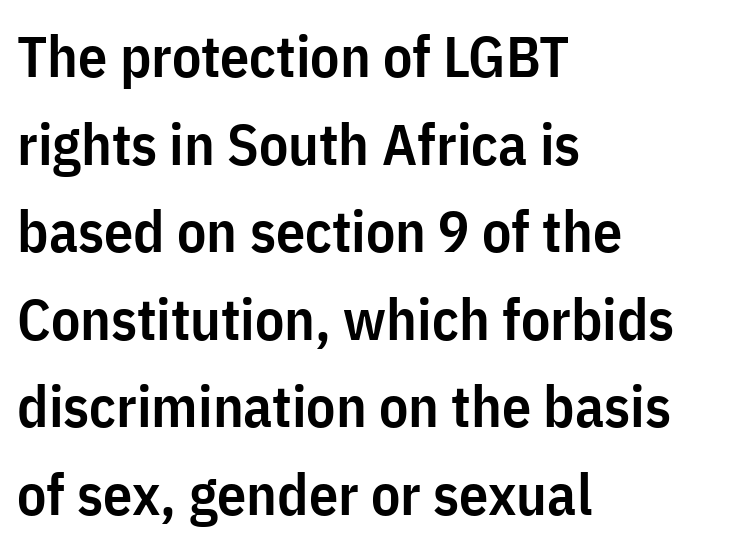
Q: Is the text bold? A: Semi-bold.
Q: Is the text italic (slanted)? A: No, it is upright.
Q: Is the typeface a serif or a sans-serif typeface? A: Sans-serif.
Q: Is the text underlined? A: No.
Q: How is the paragraph aligned? A: Left-aligned.
Q: Is the spacing between letters normal or unusually wide? A: Normal.
Q: Is the spacing between lines tight, normal or loose? A: Normal.
Q: Width (condensed, normal, or wide)? A: Condensed.
Q: Stroke contrast? A: Low.
Q: x-height? A: Medium.
Q: Monospaced? A: No.
